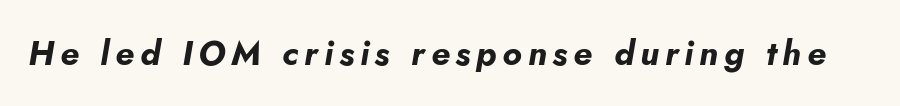
The typesetting leans heavy: a genuine bold. Quick note: italic. No word sits above an underline. Think of a printed novel: that variable character pitch is what you see here.
